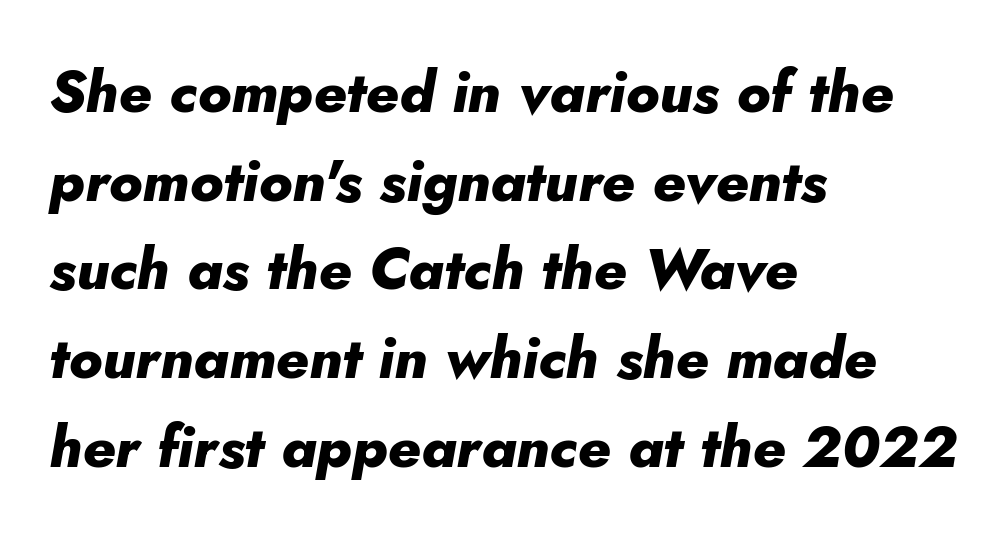
Q: Is the text bold? A: Yes.
Q: Is the text italic (slanted)? A: Yes, it leans right by about 5 degrees.
Q: Is the text underlined? A: No.
Q: How is the paragraph aligned? A: Left-aligned.
Q: Is the spacing between letters normal or unusually wide? A: Normal.
Q: Is the spacing between lines tight, normal or loose? A: Normal.
Q: Width (condensed, normal, or wide)? A: Normal.
Q: Stroke contrast? A: Low.
Q: x-height? A: Small.
Q: Monospaced? A: No.
